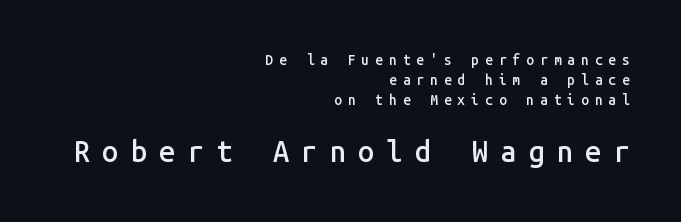
Q: Is the text bold? A: Semi-bold.
Q: Is the text italic (slanted)? A: No, it is upright.
Q: Is the typeface a serif or a sans-serif typeface? A: Sans-serif.
Q: Is the text underlined? A: No.
Q: How is the paragraph aligned? A: Right-aligned.
Q: Is the spacing between letters normal or unusually wide? A: Unusually wide.
Q: Is the spacing between lines tight, normal or loose? A: Normal.
Q: Which block of text is set in a larger size, the first (top) or the second (bottom)? A: The second (bottom) one.
Q: Width (condensed, normal, or wide)? A: Normal.
Q: Stroke contrast? A: Low.
Q: x-height? A: Medium.
Q: Monospaced? A: Yes.
